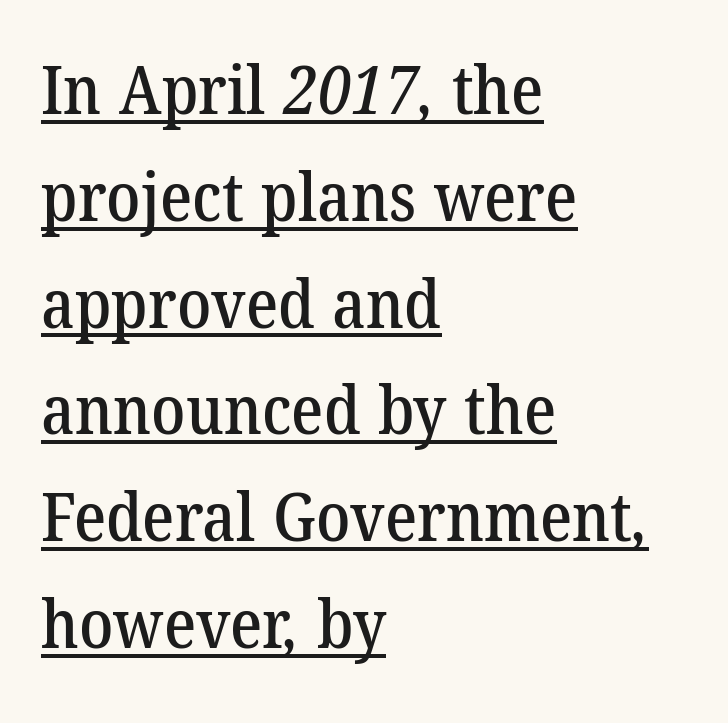
The image shows 68 px serif type; set left-aligned, normal line spacing (1.57x), normal letter spacing, underlined; low stroke contrast and a medium x-height.
